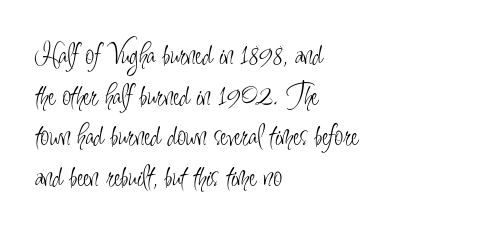
{"serif": "no", "bold": "no", "weight": "light", "width": "condensed", "stroke_contrast": "low", "x_height": "small", "monospaced": "no", "underline": "no", "align": "left", "line_spacing": "normal", "line_spacing_ratio": 1.27, "letter_spacing": "normal", "letter_spacing_em": 0.0, "glyph_px": 32}
